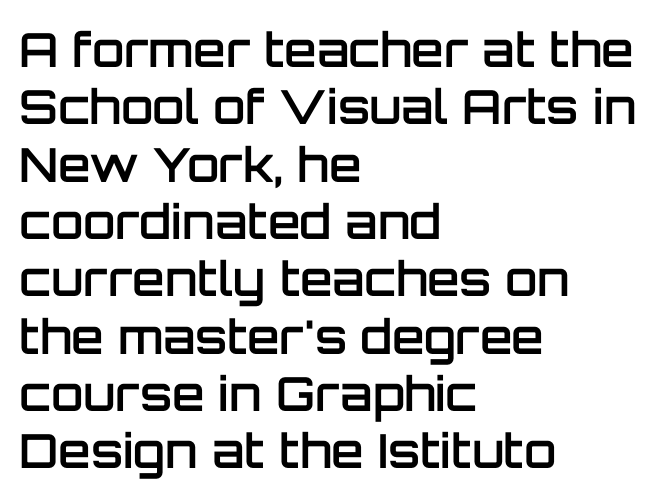
The image shows 47 px semibold sans-serif type, upright; set left-aligned, line spacing 1.22x, normal letter spacing, not underlined; low stroke contrast and a large x-height.
